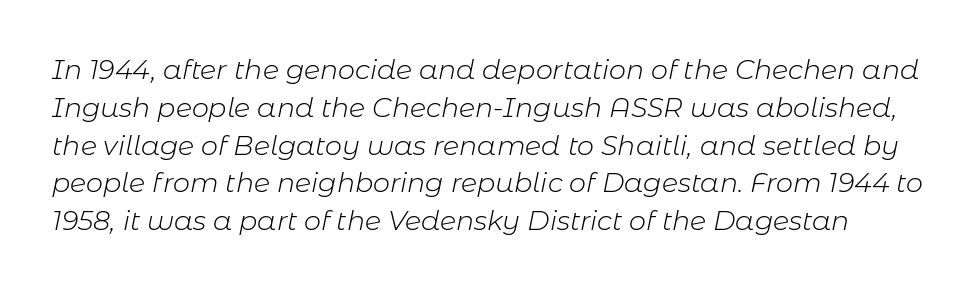
Q: Is the text bold? A: No.
Q: Is the text italic (slanted)? A: Yes, it leans right by about 11 degrees.
Q: Is the text underlined? A: No.
Q: Is the spacing between letters normal or unusually wide? A: Normal.
Q: Is the spacing between lines tight, normal or loose? A: Normal.
